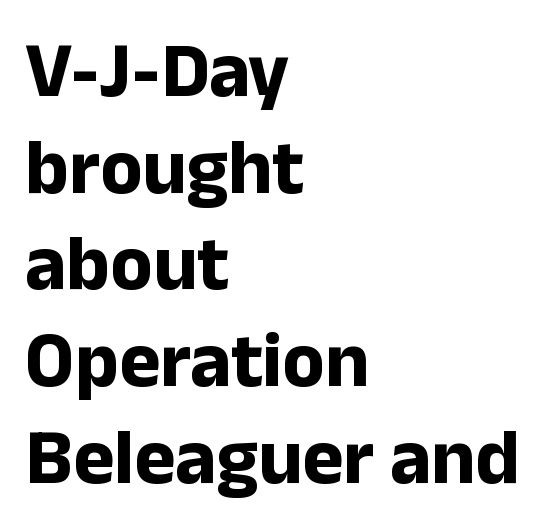
The image shows 78 px bold sans-serif type, upright; set left-aligned, line spacing 1.24x, normal letter spacing, not underlined; low stroke contrast and a medium x-height.
